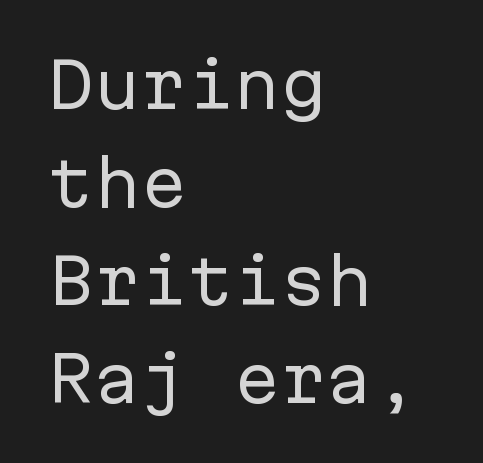
Q: Is the text bold? A: No.
Q: Is the text italic (slanted)? A: No, it is upright.
Q: Is the typeface a serif or a sans-serif typeface? A: Sans-serif.
Q: Is the text underlined? A: No.
Q: How is the paragraph aligned? A: Left-aligned.
Q: Is the spacing between letters normal or unusually wide? A: Normal.
Q: Is the spacing between lines tight, normal or loose? A: Normal.
Q: Width (condensed, normal, or wide)? A: Normal.
Q: Stroke contrast? A: Low.
Q: x-height? A: Medium.
Q: Monospaced? A: Yes.
